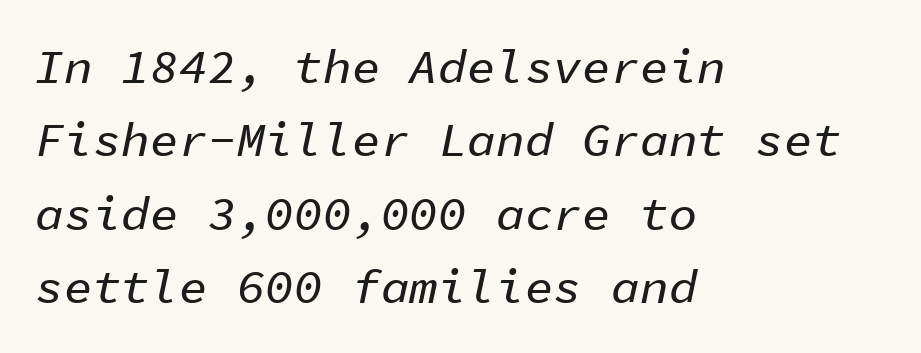
The passage shown is not underscored anywhere. Think of a typewriter: that constant character pitch is what you see here. You could call the tracking neutral — neither tight nor loose. You can tell it's italic because the verticals aren't actually vertical. Horizontal alignment here is leftward, the default for most running prose. Normally led — the rows are evenly, conventionally spaced.
